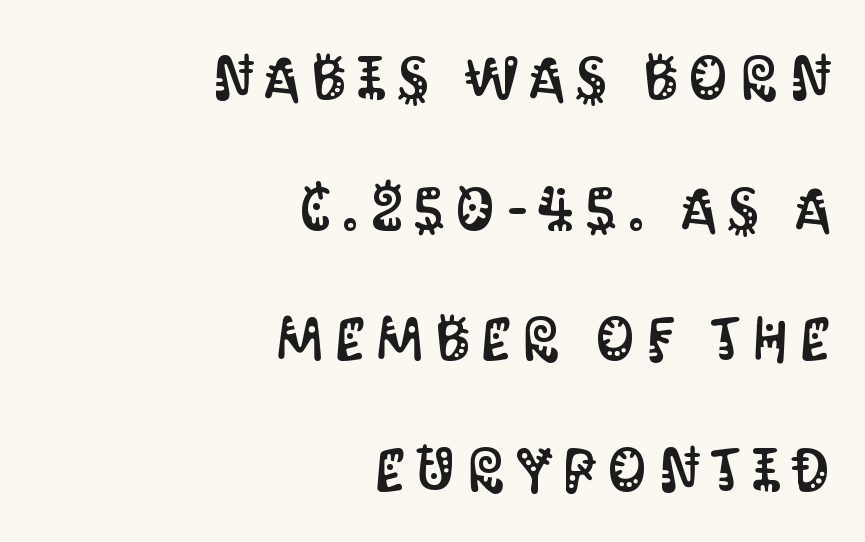
The image shows 61 px condensed sans-serif type, upright; set right-aligned, loose line spacing (2.14x), not underlined; medium stroke contrast and a large x-height.
